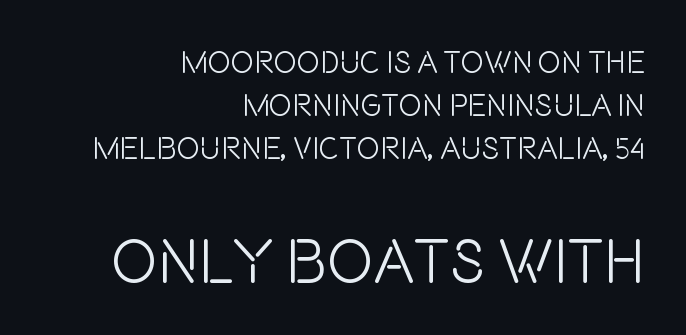
{"serif": "no", "italic": "no", "bold": "no", "weight": "light", "width": "condensed", "stroke_contrast": "low", "x_height": "large", "monospaced": "no", "underline": "no", "align": "right", "line_spacing": "normal", "line_spacing_ratio": 1.38, "letter_spacing": "normal", "letter_spacing_em": 0.0, "larger_block": "second", "size_ratio": 2.0, "glyph_px": 62}
